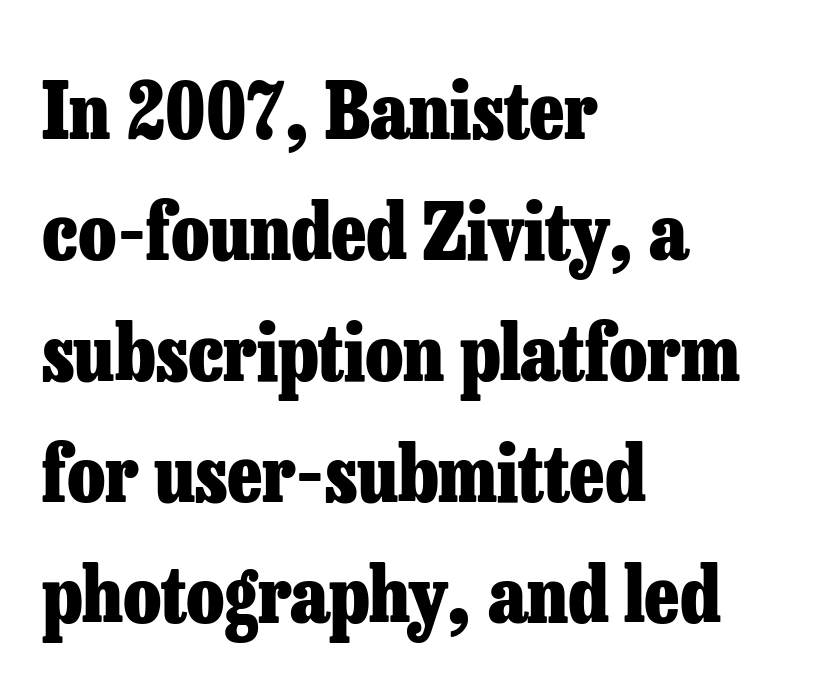
Q: Is the text bold? A: Yes.
Q: Is the text italic (slanted)? A: No, it is upright.
Q: Is the typeface a serif or a sans-serif typeface? A: Serif.
Q: Is the text underlined? A: No.
Q: How is the paragraph aligned? A: Left-aligned.
Q: Is the spacing between letters normal or unusually wide? A: Normal.
Q: Is the spacing between lines tight, normal or loose? A: Normal.
Q: Width (condensed, normal, or wide)? A: Normal.
Q: Stroke contrast? A: Low.
Q: x-height? A: Medium.
Q: Monospaced? A: No.
